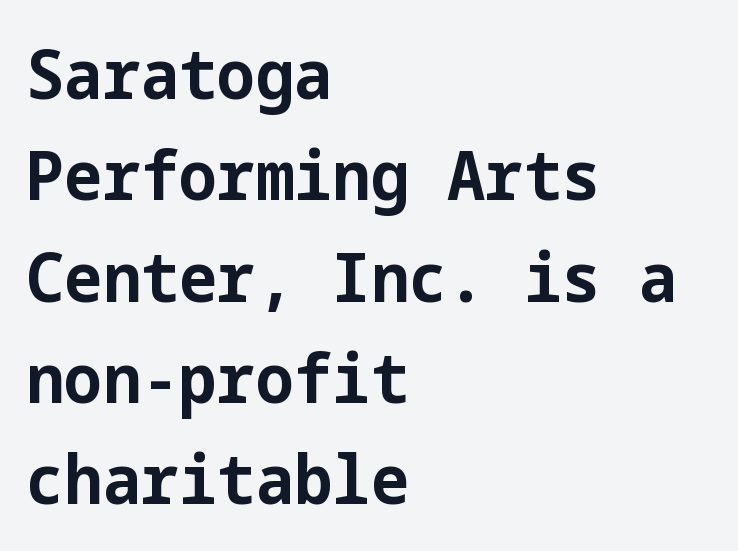
The image shows 68 px bold sans-serif type, upright; set left-aligned, normal line spacing (1.49x), normal letter spacing, not underlined; low stroke contrast and a medium x-height.
